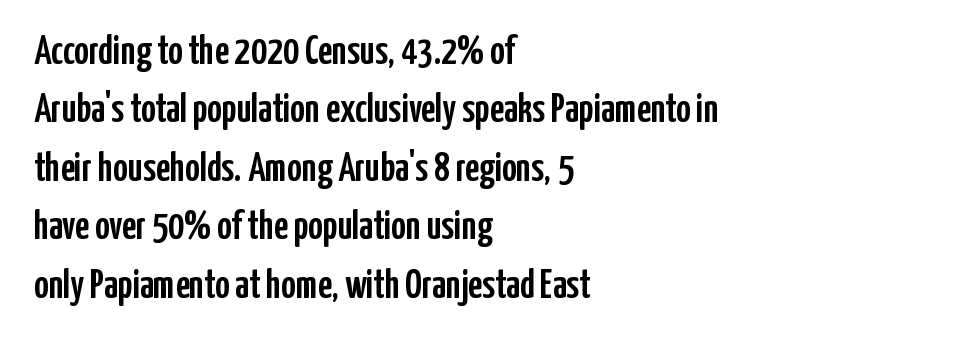
Q: Is the text italic (slanted)? A: No, it is upright.
Q: Is the typeface a serif or a sans-serif typeface? A: Sans-serif.
Q: Is the text underlined? A: No.
Q: How is the paragraph aligned? A: Left-aligned.
Q: Is the spacing between letters normal or unusually wide? A: Normal.
Q: Is the spacing between lines tight, normal or loose? A: Normal.
Q: Width (condensed, normal, or wide)? A: Condensed.
Q: Stroke contrast? A: Low.
Q: x-height? A: Medium.
Q: Monospaced? A: No.
